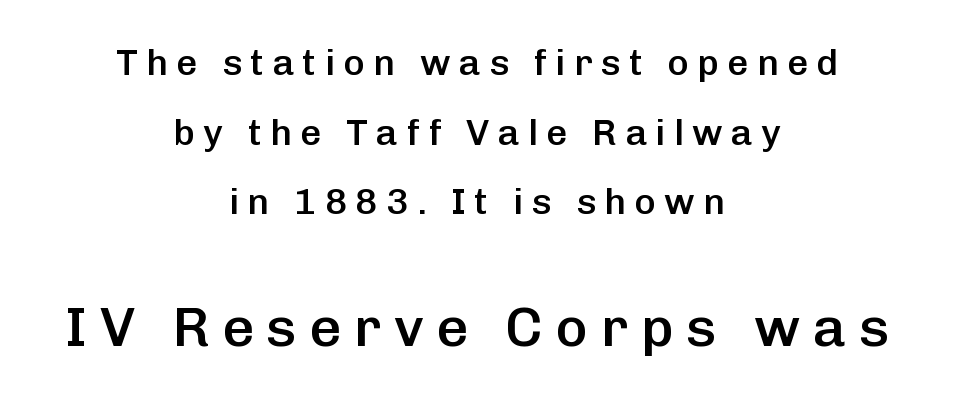
Someone cranked the tracking dial way up on this one. Bare-footed words on every line. Top chunk: small. Bottom chunk: large. The rendering uses natural spacing where letterforms have individual widths. Unlike italic type, these characters show no tilt at all.
